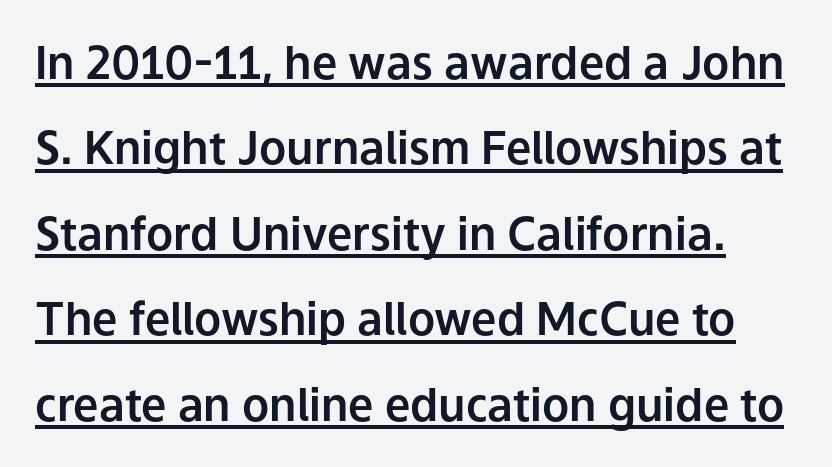
Q: Is the text italic (slanted)? A: No, it is upright.
Q: Is the typeface a serif or a sans-serif typeface? A: Sans-serif.
Q: Is the text underlined? A: Yes.
Q: Is the spacing between letters normal or unusually wide? A: Normal.
Q: Is the spacing between lines tight, normal or loose? A: Loose.
Q: Width (condensed, normal, or wide)? A: Normal.
Q: Stroke contrast? A: Low.
Q: x-height? A: Medium.
Q: Monospaced? A: No.
